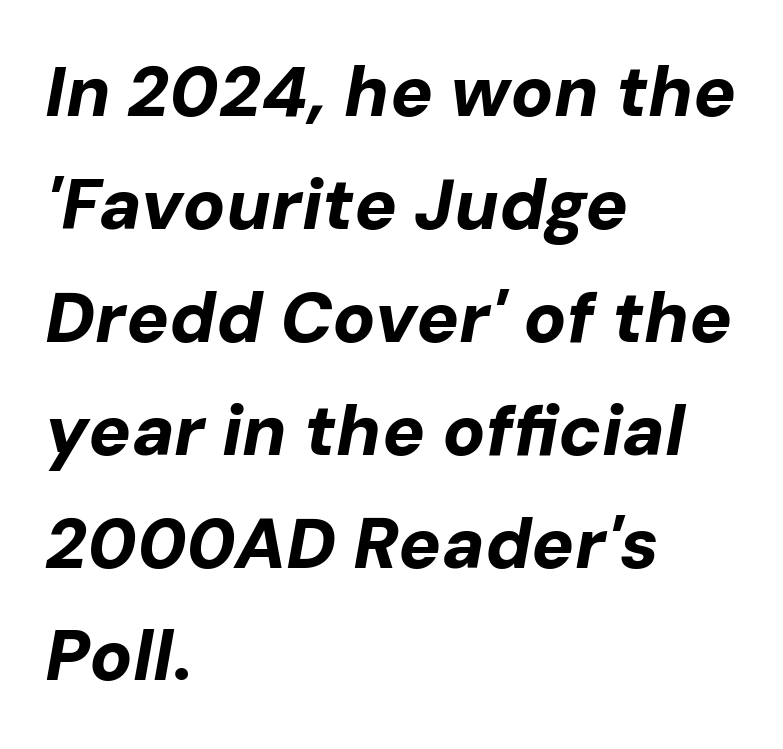
When letters slant like this, we call the style italic. Casual observation: everything's shoved over to the left. Leading: standard. No word sits above an underline.
